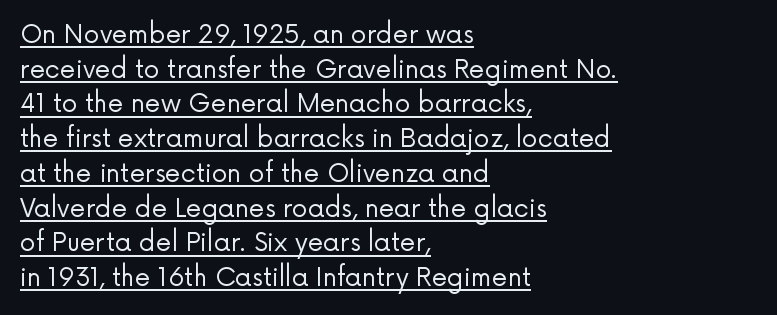
{"italic": "no", "bold": "no", "underline": "yes", "align": "left", "line_spacing": "normal", "line_spacing_ratio": 1.39, "letter_spacing": "normal", "letter_spacing_em": 0.0, "glyph_px": 25}
